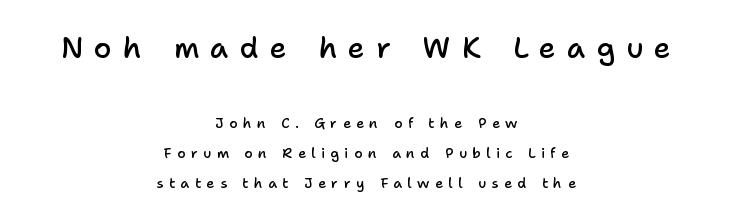
A great deal of white space separates one row of letters from the next. Does the weight exceed regular? Yes, but only to semibold. Font category for this specimen: sans-serif. Just letters on the line, the space beneath them empty. This is roman type, the default non-slanted kind.
